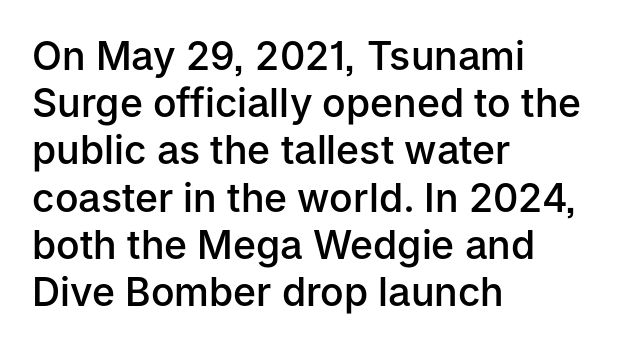
Q: Is the text bold? A: Semi-bold.
Q: Is the text italic (slanted)? A: No, it is upright.
Q: Is the typeface a serif or a sans-serif typeface? A: Sans-serif.
Q: Is the text underlined? A: No.
Q: How is the paragraph aligned? A: Left-aligned.
Q: Is the spacing between letters normal or unusually wide? A: Normal.
Q: Width (condensed, normal, or wide)? A: Normal.
Q: Stroke contrast? A: Low.
Q: x-height? A: Medium.
Q: Monospaced? A: No.
